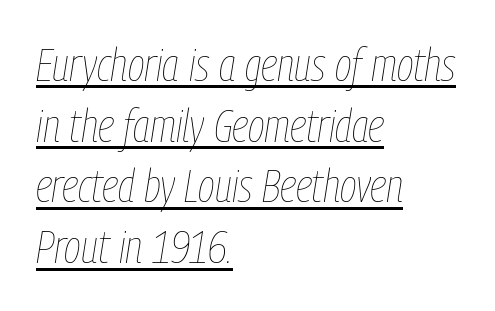
The rows are spaced the way most documents space them. These characters rest on top of a visible drawn line. These lines were composed using italics. Here the designer chose a conventional face with non-uniform glyph widths. Is the stroke heavy? The answer is a plain regular-or-lighter. The lines are quadded left.
